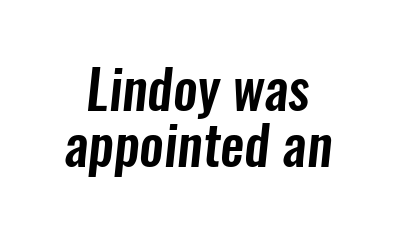
{"serif": "no", "width": "condensed", "stroke_contrast": "low", "x_height": "medium", "monospaced": "no", "underline": "no", "line_spacing": "tight", "line_spacing_ratio": 1.04, "letter_spacing": "normal", "letter_spacing_em": 0.0, "glyph_px": 54}
